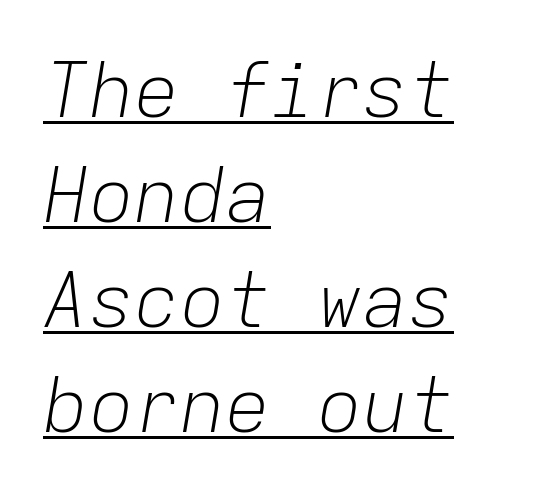
The image shows 76 px light type, italic (leaning right), monospaced; set left-aligned, normal line spacing (1.38x), normal letter spacing, underlined; low stroke contrast and a medium x-height.
